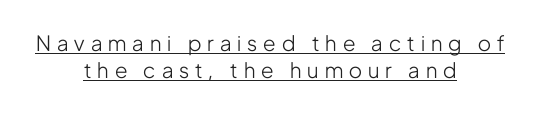
Q: Is the text bold? A: No.
Q: Is the text italic (slanted)? A: No, it is upright.
Q: Is the text underlined? A: Yes.
Q: How is the paragraph aligned? A: Centered.
Q: Is the spacing between letters normal or unusually wide? A: Unusually wide.
Q: Is the spacing between lines tight, normal or loose? A: Normal.
